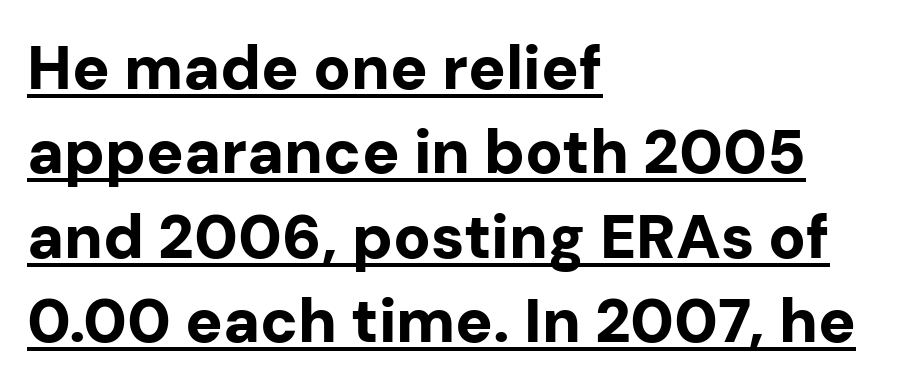
Each letter's strokes conclude bluntly, with no projecting serifs. Posture: straight, roman, zero tilt. You could not count columns in this text — the font is proportionally spaced. Every row of glyphs begins at an identical x-position on the left. Heavy-handed strokes throughout: this text is bold.
